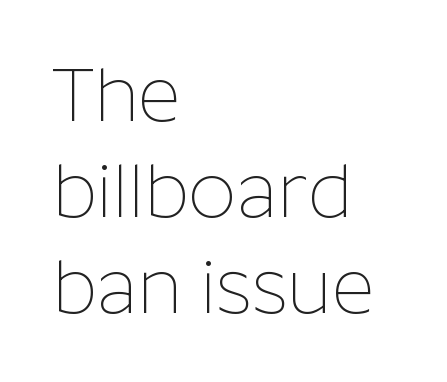
The image shows 75 px thin sans-serif type, upright; set left-aligned, normal line spacing (1.28x), normal letter spacing, not underlined; low stroke contrast and a medium x-height.
